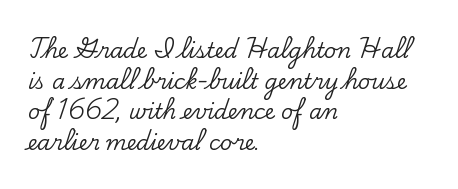
{"underline": "no", "align": "left", "line_spacing": "normal", "line_spacing_ratio": 1.46, "letter_spacing": "normal", "letter_spacing_em": 0.0, "glyph_px": 21}
